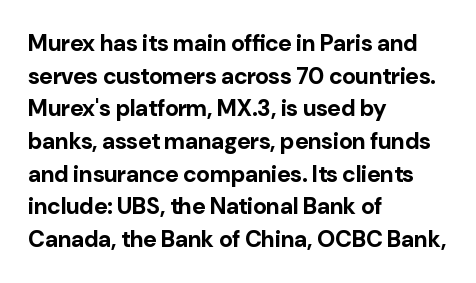
Here the glyphs are tracked normally, forming tight word shapes. One-word summary of the alignment: left. In terms of posture, this sample is upright. Notice how thick the strokes are: this is what a full bold looks like. The lines sit at an ordinary, default distance from one another.
